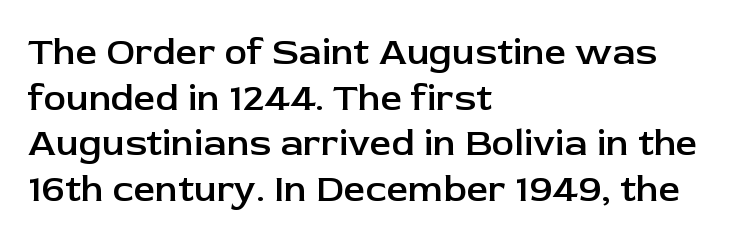
The image shows 38 px semibold sans-serif type, upright; set left-aligned, line spacing 1.2x, normal letter spacing, not underlined; low stroke contrast and a medium x-height.
